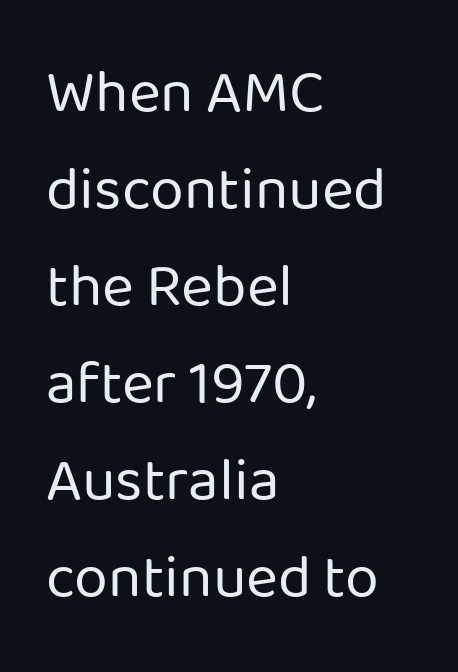
{"serif": "no", "italic": "no", "bold": "no", "weight": "regular", "width": "normal", "stroke_contrast": "low", "x_height": "medium", "monospaced": "no", "underline": "no", "align": "left", "line_spacing": "normal", "line_spacing_ratio": 1.59, "letter_spacing": "normal", "letter_spacing_em": 0.0, "glyph_px": 61}
